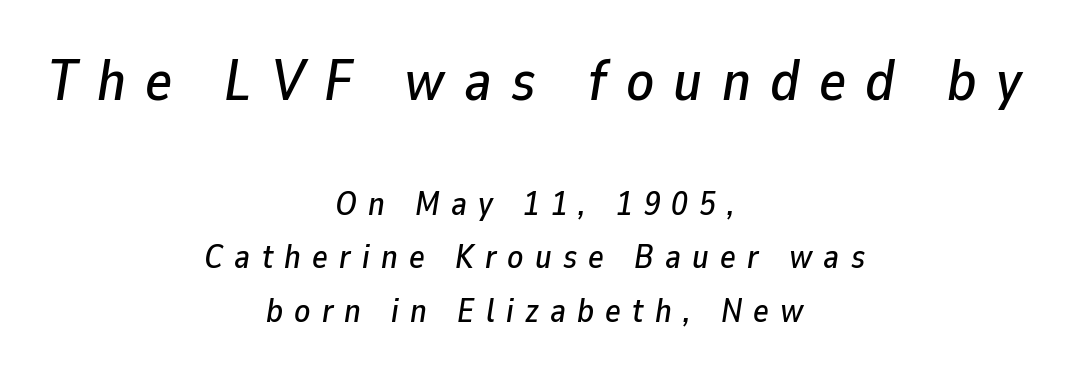
The image shows 57 px text type, italic (leaning right); set centered, normal line spacing (1.63x), unusually wide letter spacing (+0.34 em), not underlined; the first (top) block is 1.73x larger; low stroke contrast and a medium x-height.
